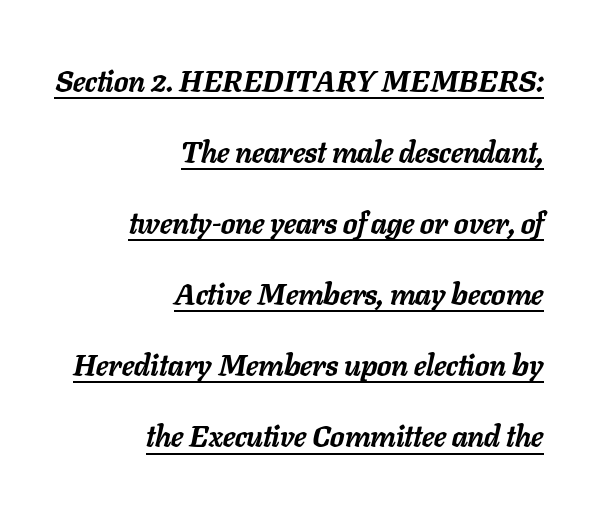
This is heavy type, rendered in bold. Looks like regular typesetting: each glyph gets only the width it needs. A baseline rule has been typeset under these characters. Observe the ordinary spacing: letters are neighbours, not strangers. Horizontally, the lines are justified to the trailing edge only.
